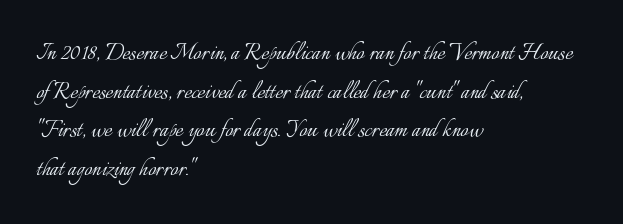
Q: Is the text bold? A: No.
Q: Is the text italic (slanted)? A: Yes.
Q: Is the text underlined? A: No.
Q: How is the paragraph aligned? A: Left-aligned.
Q: Is the spacing between letters normal or unusually wide? A: Normal.
Q: Is the spacing between lines tight, normal or loose? A: Normal.
Q: Width (condensed, normal, or wide)? A: Normal.
Q: Stroke contrast? A: Low.
Q: x-height? A: Small.
Q: Monospaced? A: No.
